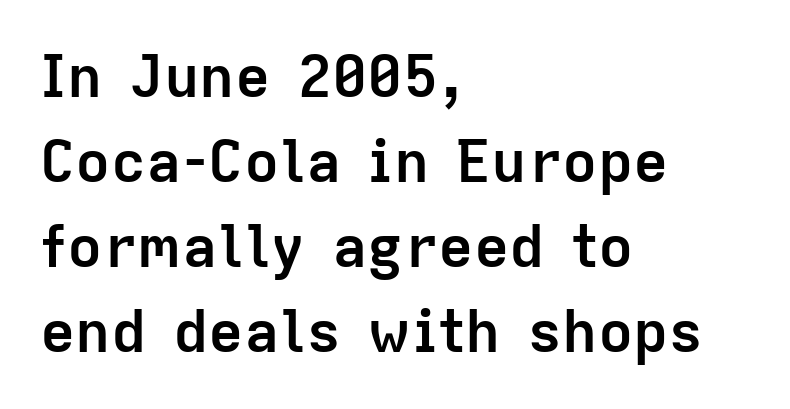
Each letter keeps its own natural width here, so spacing adapts to shape. Standard letterfit; no display-style spreading of the glyphs. If you drew a ruler down the left edge, every line would touch it. Decoration check: the copy has no underline.
